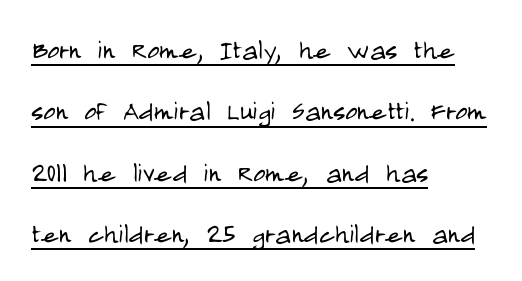
Q: Is the text bold? A: No.
Q: Is the text italic (slanted)? A: No, it is upright.
Q: Is the typeface a serif or a sans-serif typeface? A: Sans-serif.
Q: Is the text underlined? A: Yes.
Q: How is the paragraph aligned? A: Left-aligned.
Q: Is the spacing between letters normal or unusually wide? A: Normal.
Q: Width (condensed, normal, or wide)? A: Condensed.
Q: Stroke contrast? A: Low.
Q: x-height? A: Large.
Q: Monospaced? A: No.
